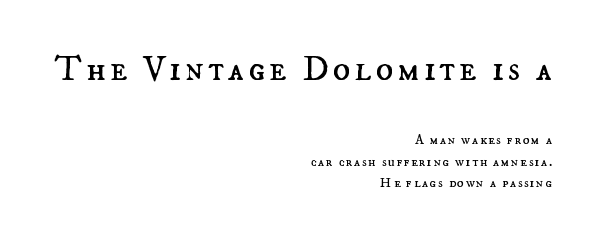
Q: Is the text bold? A: No.
Q: Is the text italic (slanted)? A: No, it is upright.
Q: Is the text underlined? A: No.
Q: How is the paragraph aligned? A: Right-aligned.
Q: Is the spacing between lines tight, normal or loose? A: Normal.
Q: Which block of text is set in a larger size, the first (top) or the second (bottom)? A: The first (top) one.
Q: Width (condensed, normal, or wide)? A: Normal.
Q: Stroke contrast? A: Medium.
Q: x-height? A: Small.
Q: Monospaced? A: No.
